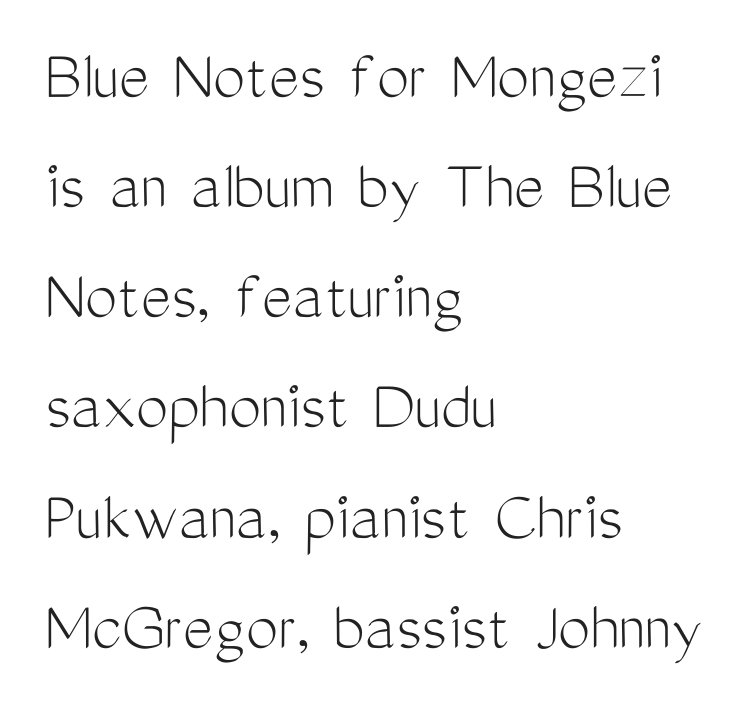
The image shows 72 px light, condensed sans-serif type, upright; set left-aligned, normal line spacing (1.53x), normal letter spacing, not underlined; medium stroke contrast and a medium x-height.
